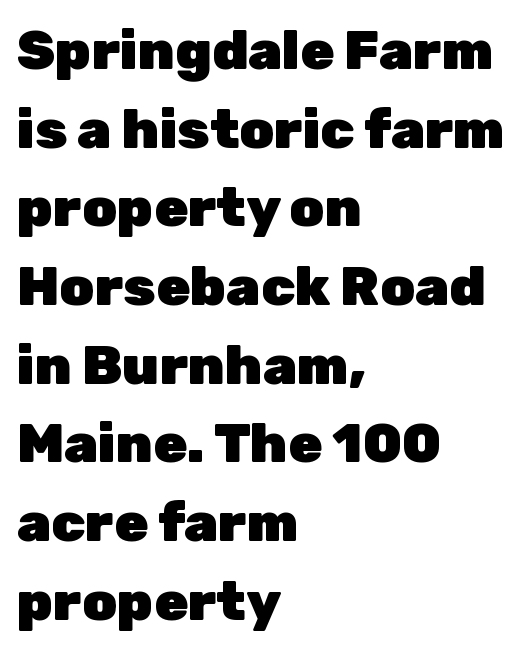
The image shows 55 px heavy sans-serif type, upright; set left-aligned, normal line spacing (1.43x), normal letter spacing, not underlined; low stroke contrast and a medium x-height.
